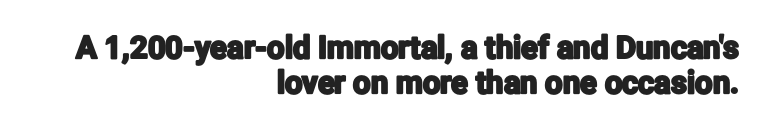
The image shows 31 px condensed sans-serif type, upright; set right-aligned, tight line spacing (1.13x), normal letter spacing, not underlined; low stroke contrast and a medium x-height.
